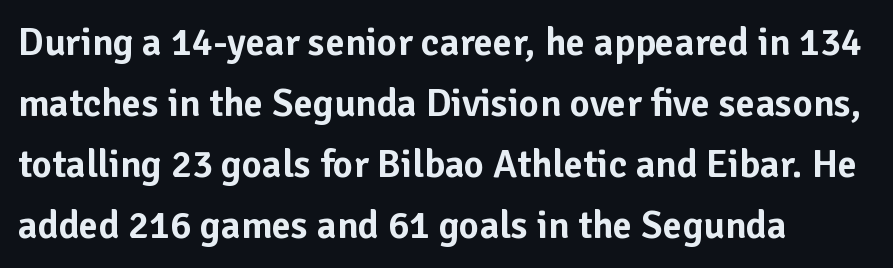
Q: Is the text italic (slanted)? A: No, it is upright.
Q: Is the typeface a serif or a sans-serif typeface? A: Sans-serif.
Q: Is the text underlined? A: No.
Q: How is the paragraph aligned? A: Left-aligned.
Q: Is the spacing between letters normal or unusually wide? A: Normal.
Q: Is the spacing between lines tight, normal or loose? A: Normal.
Q: Width (condensed, normal, or wide)? A: Normal.
Q: Stroke contrast? A: Low.
Q: x-height? A: Medium.
Q: Monospaced? A: No.
